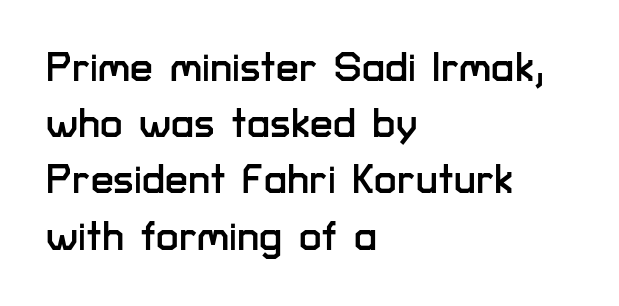
The image shows 41 px sans-serif type, upright; set left-aligned, normal line spacing (1.37x), normal letter spacing, not underlined; low stroke contrast and a medium x-height.
